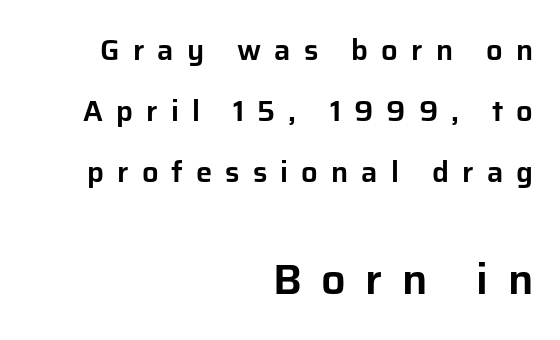
{"serif": "no", "italic": "no", "width": "normal", "stroke_contrast": "low", "x_height": "medium", "monospaced": "no", "underline": "no", "align": "right", "line_spacing": "loose", "line_spacing_ratio": 2.11, "letter_spacing": "wide", "letter_spacing_em": 0.45, "larger_block": "second", "size_ratio": 1.48, "glyph_px": 43}
